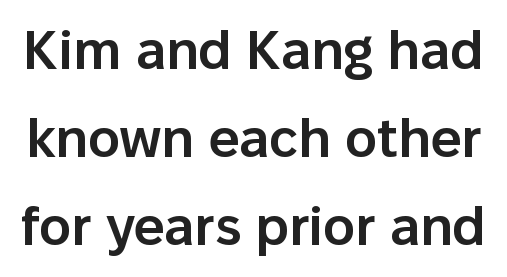
{"serif": "no", "italic": "no", "bold": "semi", "weight": "semibold", "width": "normal", "stroke_contrast": "low", "x_height": "medium", "monospaced": "no", "underline": "no", "line_spacing": "normal", "line_spacing_ratio": 1.63, "letter_spacing": "normal", "letter_spacing_em": 0.0, "glyph_px": 54}
